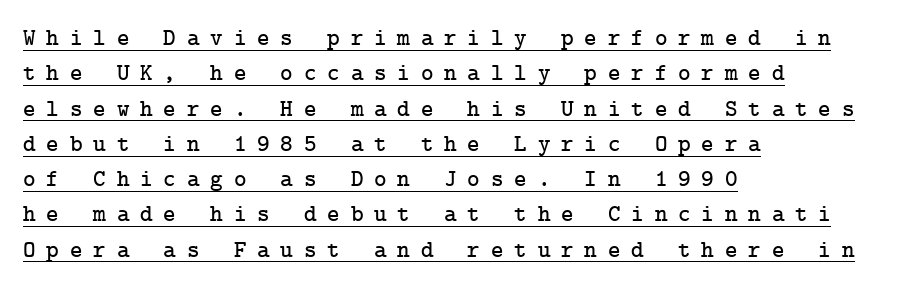
The image shows 24 px text type, upright; set left-aligned, normal line spacing (1.47x), unusually wide letter spacing (+0.45 em), underlined.
